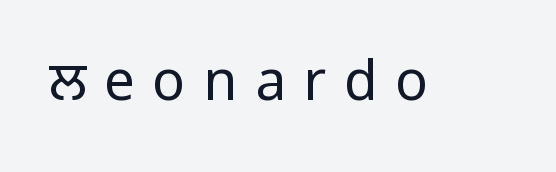
Q: Is the text bold? A: No.
Q: Is the text italic (slanted)? A: No, it is upright.
Q: Is the typeface a serif or a sans-serif typeface? A: Sans-serif.
Q: Is the text underlined? A: No.
Q: Is the spacing between letters normal or unusually wide? A: Unusually wide.
Q: Width (condensed, normal, or wide)? A: Condensed.
Q: Stroke contrast? A: Low.
